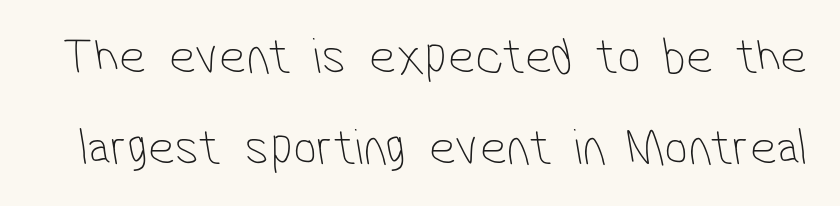
The image shows 52 px thin, condensed sans-serif type; set line spacing 1.75x, normal letter spacing, not underlined; low stroke contrast and a medium x-height.
